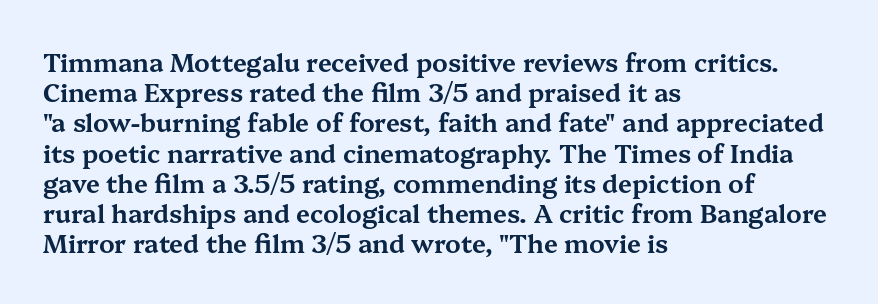
Standard letterfit; no display-style spreading of the glyphs. A typesetter would mark this as roman, not italic. Does the copy run flush right? No — it runs flush left. Words float on clear page, feet unadorned.
